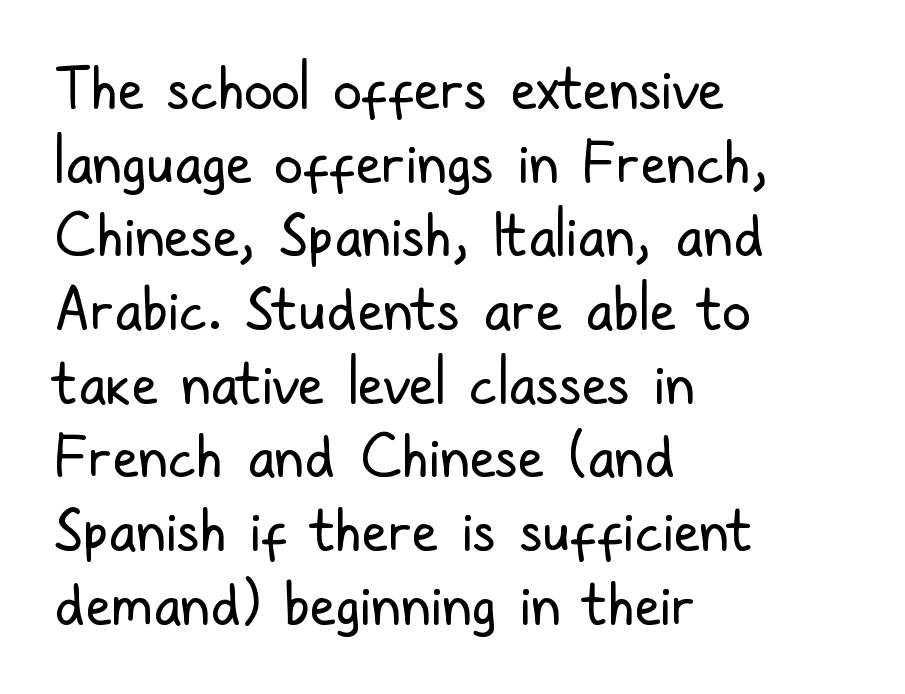
The image shows 58 px regular-weight, condensed sans-serif type, upright; set left-aligned, normal line spacing (1.27x), normal letter spacing, not underlined; low stroke contrast and a medium x-height.
